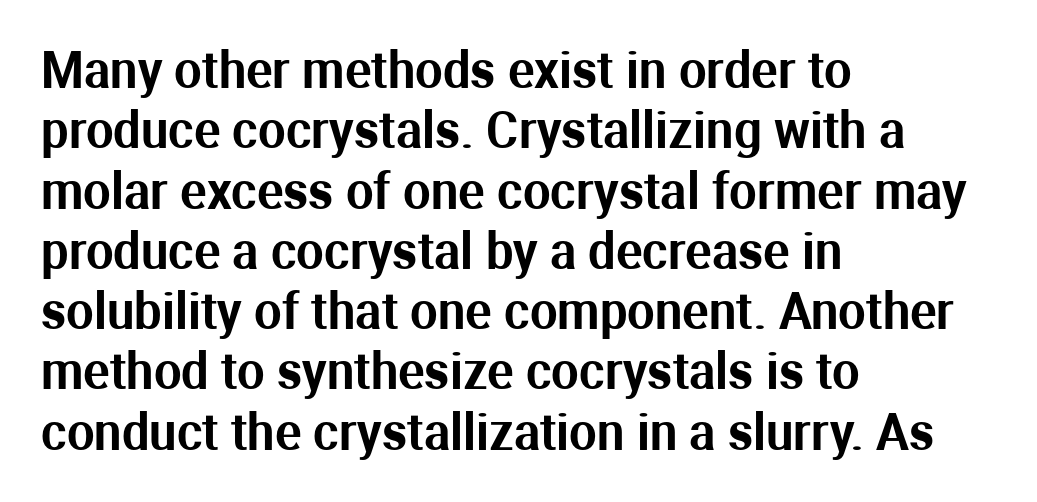
You could not count columns in this text — the font is proportionally spaced. Check the space under the baseline: it is left empty. Each letter's strokes conclude bluntly, with no projecting serifs. Standard letterfit; no display-style spreading of the glyphs.
